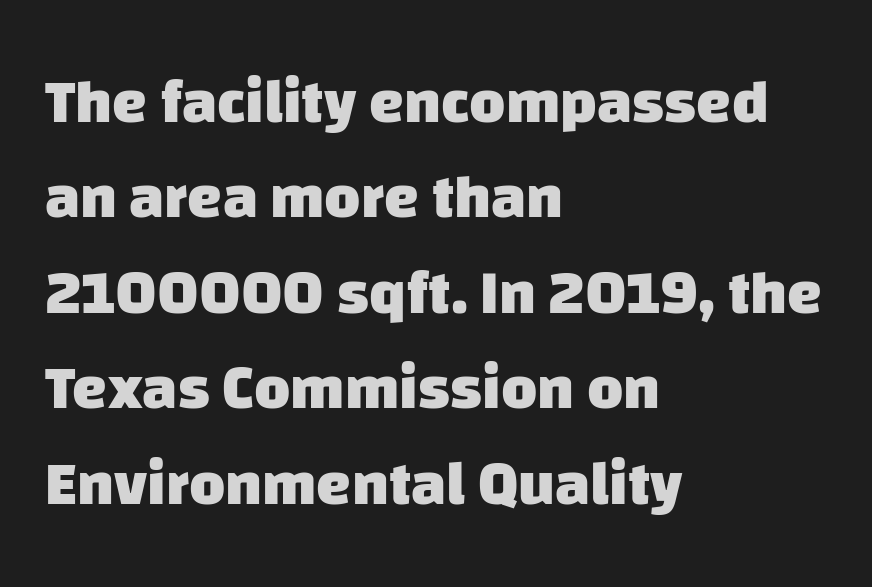
Clear beneath every line of the passage. Does the type have serifs? No, each stem ends abruptly. The face used here is rendered with its standard letterfit. In terms of weight, the rendering is a true, heavy bold. One-word summary of the alignment: left. The passage shown is typed in a proportional face where columns would drift.
